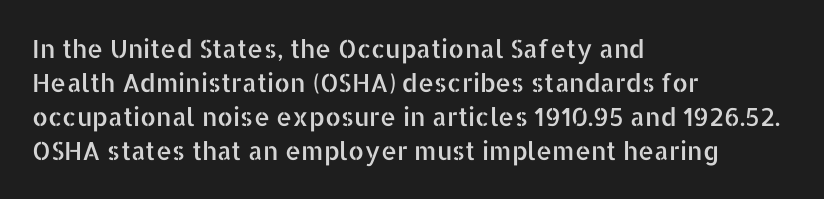
These lines were composed using upright roman letters. Line beginnings align vertically; line endings do not. Quick note: underline off. Nobody touched the tracking dial on this one. Leading matches the norm, producing a regular column.
